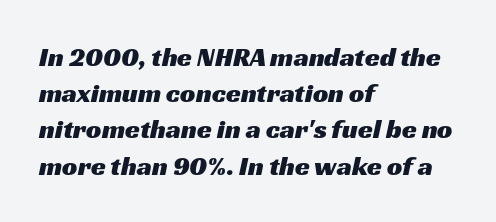
The image shows 27 px text type; set left-aligned, normal line spacing (1.34x), normal letter spacing, not underlined.
